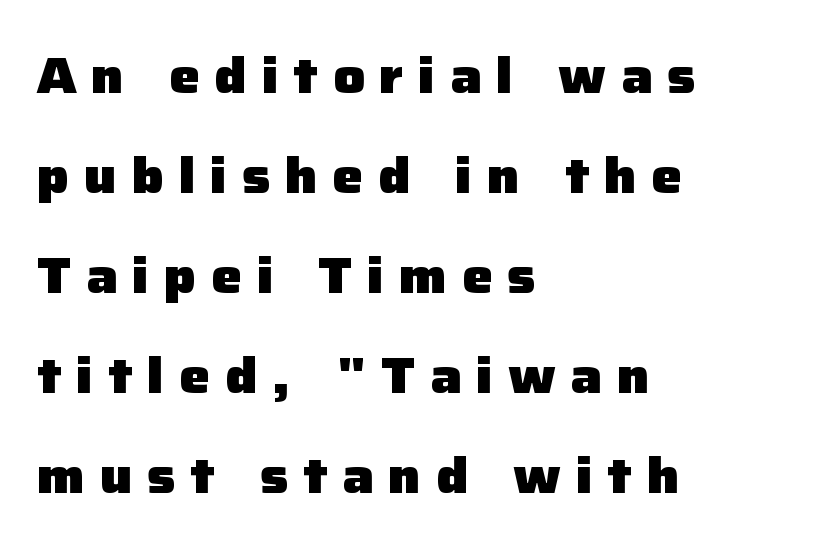
A sans-serif font was chosen for this passage. Looks like regular typesetting: each glyph gets only the width it needs. The face used here is rendered with a markedly widened letterfit. The face used here has the dense, thick strokes of a bold. This sample trades compactness for vertical openness between lines.
